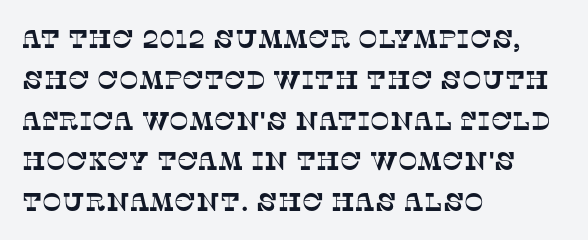
The area under the type is left untouched. Does the leading feel generous? No, just average. Does extra space separate the letters? No, they use regular spacing. Casual observation: everything's shoved over to the left.
